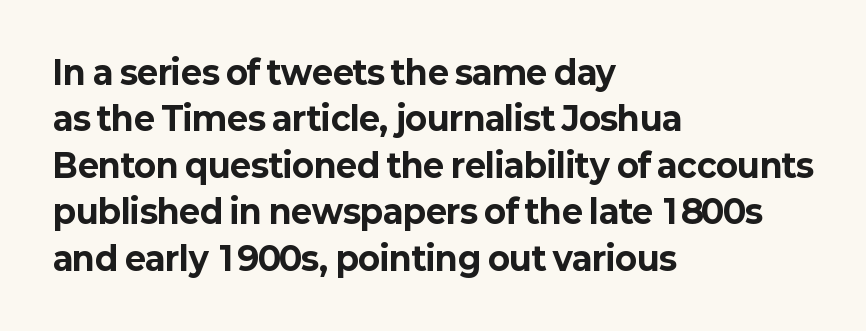
{"serif": "no", "italic": "no", "bold": "yes", "weight": "bold", "width": "normal", "stroke_contrast": "low", "x_height": "medium", "monospaced": "no", "underline": "no", "align": "left", "line_spacing": "normal", "line_spacing_ratio": 1.45, "letter_spacing": "normal", "letter_spacing_em": 0.0, "glyph_px": 32}
